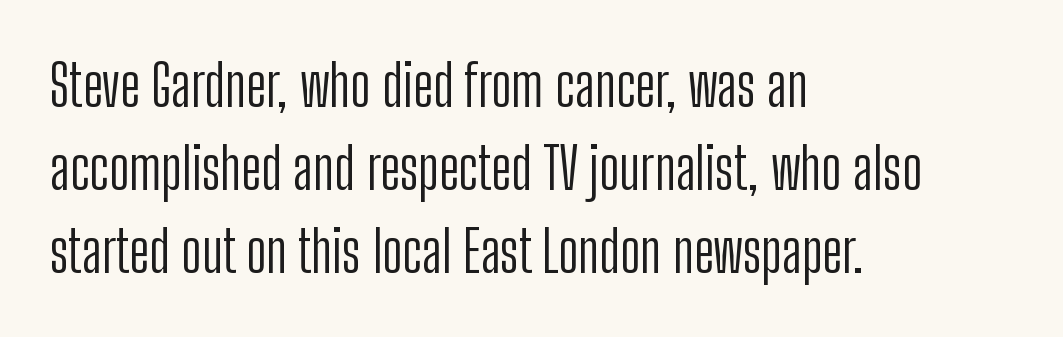
The strokes carry an ordinary text weight at most. Rule under the text: the space is simply empty. The typesetter chose a ragged-right arrangement here. A typesetter would label this face a sans.
